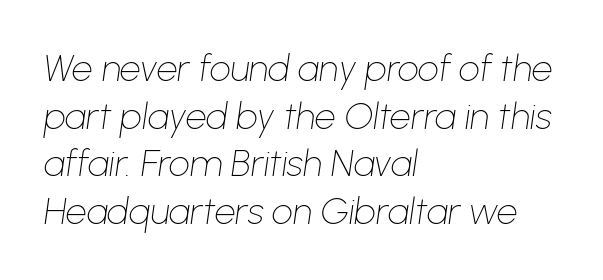
Q: Is the text bold? A: No.
Q: Is the text italic (slanted)? A: Yes, it leans right by about 8 degrees.
Q: Is the text underlined? A: No.
Q: How is the paragraph aligned? A: Left-aligned.
Q: Is the spacing between letters normal or unusually wide? A: Normal.
Q: Is the spacing between lines tight, normal or loose? A: Normal.
Q: Width (condensed, normal, or wide)? A: Normal.
Q: Stroke contrast? A: Low.
Q: x-height? A: Medium.
Q: Monospaced? A: No.
